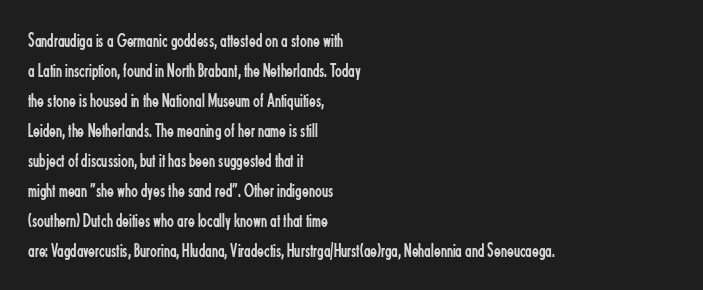
{"italic": "no", "bold": "no", "underline": "no", "align": "left", "line_spacing": "normal", "line_spacing_ratio": 1.5, "letter_spacing": "normal", "letter_spacing_em": 0.0, "glyph_px": 20}
